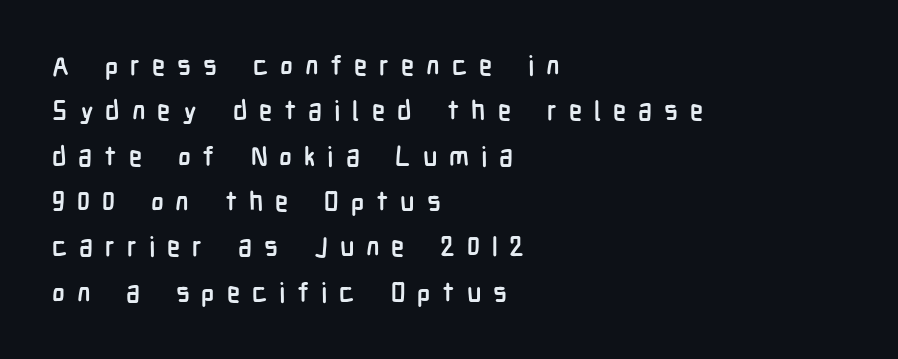
Is the letter spacing exaggerated? Yes — the characters are pushed far apart. Compared with an ordinary text face, these strokes are far heavier — a full bold. No italicization has been applied; the sample stays upright. Alignment: flush left.
